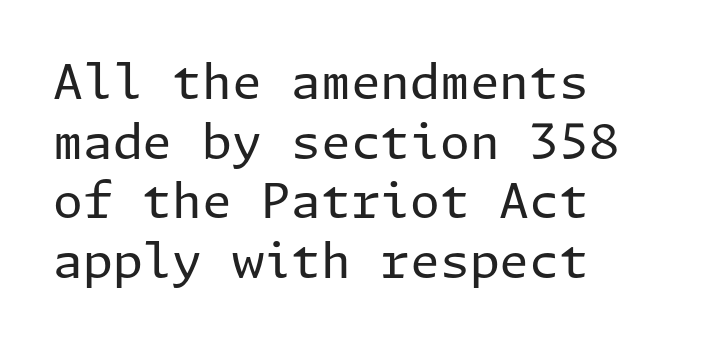
Characters remain perfectly vertical along every line. No letter is thick-stroked: the sample isn't bold. The space directly below the letters is spotless. The paragraph has a hard left edge and a soft right edge. Regarding serifs, this sample does without them.
